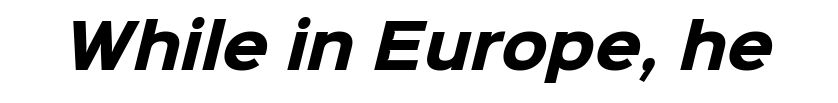
The image shows 60 px heavy sans-serif type; set normal letter spacing, not underlined; low stroke contrast and a medium x-height.
